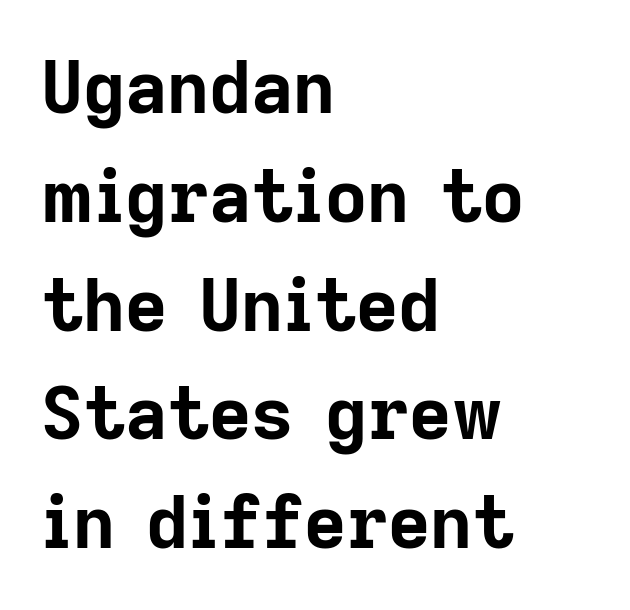
Q: Is the text bold? A: Yes.
Q: Is the text italic (slanted)? A: No, it is upright.
Q: Is the typeface a serif or a sans-serif typeface? A: Sans-serif.
Q: Is the text underlined? A: No.
Q: How is the paragraph aligned? A: Left-aligned.
Q: Is the spacing between letters normal or unusually wide? A: Normal.
Q: Is the spacing between lines tight, normal or loose? A: Normal.
Q: Width (condensed, normal, or wide)? A: Normal.
Q: Stroke contrast? A: Low.
Q: x-height? A: Medium.
Q: Monospaced? A: No.
